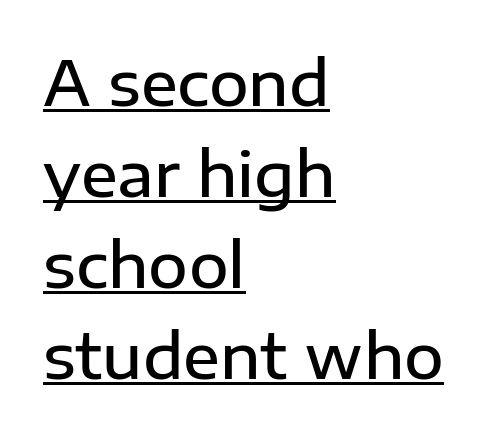
{"serif": "no", "italic": "no", "bold": "semi", "weight": "semibold", "width": "normal", "stroke_contrast": "low", "x_height": "medium", "monospaced": "no", "underline": "yes", "align": "left", "line_spacing": "normal", "line_spacing_ratio": 1.49, "letter_spacing": "normal", "letter_spacing_em": 0.0, "glyph_px": 61}
